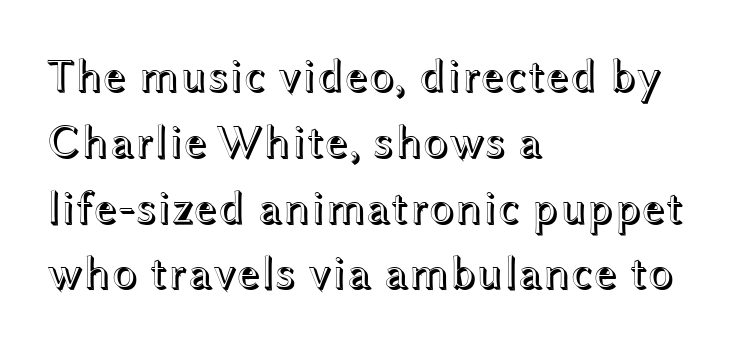
The image shows 47 px wide type, upright; set left-aligned, normal line spacing (1.4x), normal letter spacing, not underlined; a medium x-height.
